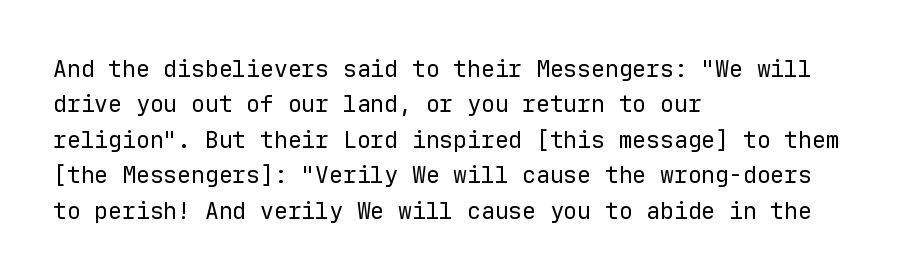
The face looks like a standard text weight, possibly lighter. Vertical strokes here are truly vertical. These lines keep a tight, regular rhythm from letter to letter. Leading matches the norm, producing a regular column. Left-aligned paragraph, ragged on the right. The space directly below the letters is spotless.
